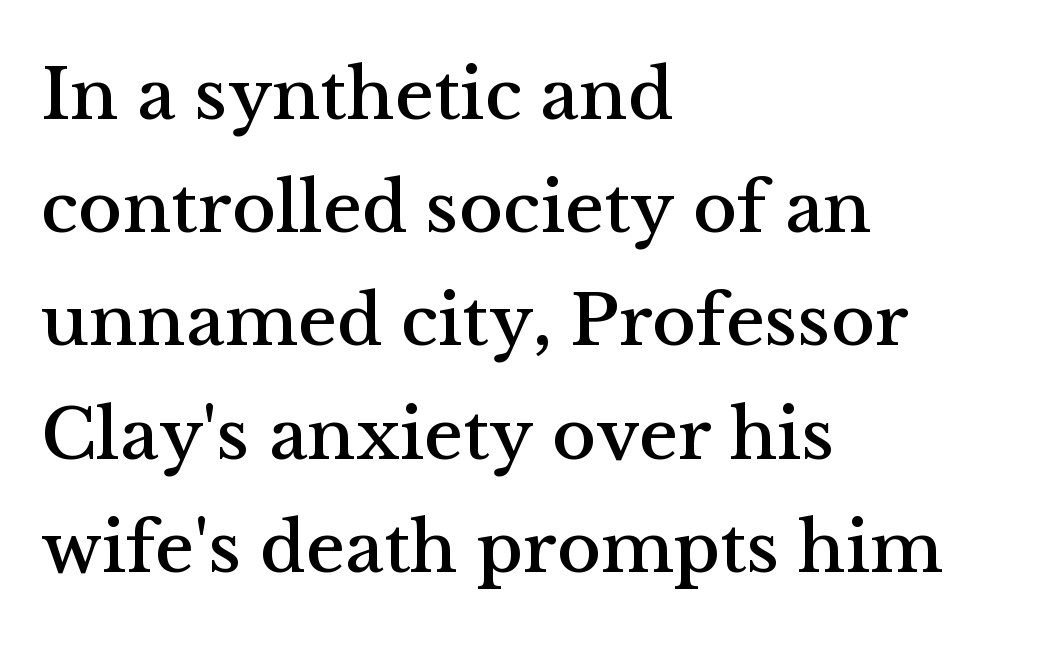
Nothing unusual about the tracking: characters are spaced as the font intends. This rendering uses left alignment, leaving the right contour irregular. Classification — serif. Nope, not italic — everything's standing straight. Normally led — the rows are evenly, conventionally spaced. Varying glyph widths throughout — classic text-font behaviour.
